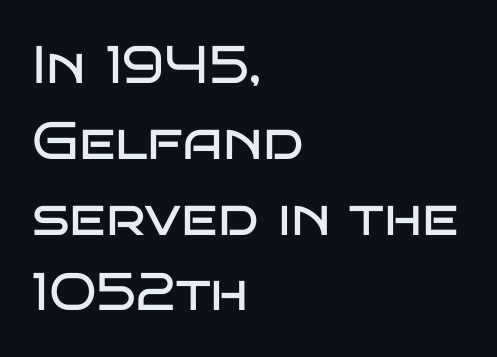
The image shows 53 px regular-weight, wide sans-serif type, upright; set left-aligned, normal line spacing (1.43x), normal letter spacing, not underlined; low stroke contrast and a large x-height.
